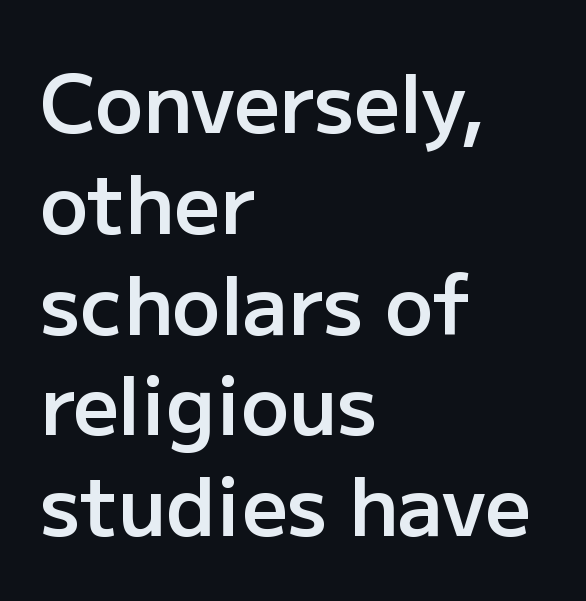
The image shows 80 px semibold sans-serif type, upright; set left-aligned, normal line spacing (1.26x), normal letter spacing, not underlined; low stroke contrast and a medium x-height.
